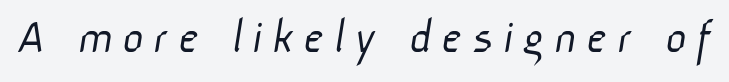
Q: Is the text bold? A: No.
Q: Is the typeface a serif or a sans-serif typeface? A: Sans-serif.
Q: Is the text underlined? A: No.
Q: Width (condensed, normal, or wide)? A: Normal.
Q: Stroke contrast? A: Low.
Q: x-height? A: Medium.
Q: Monospaced? A: No.
